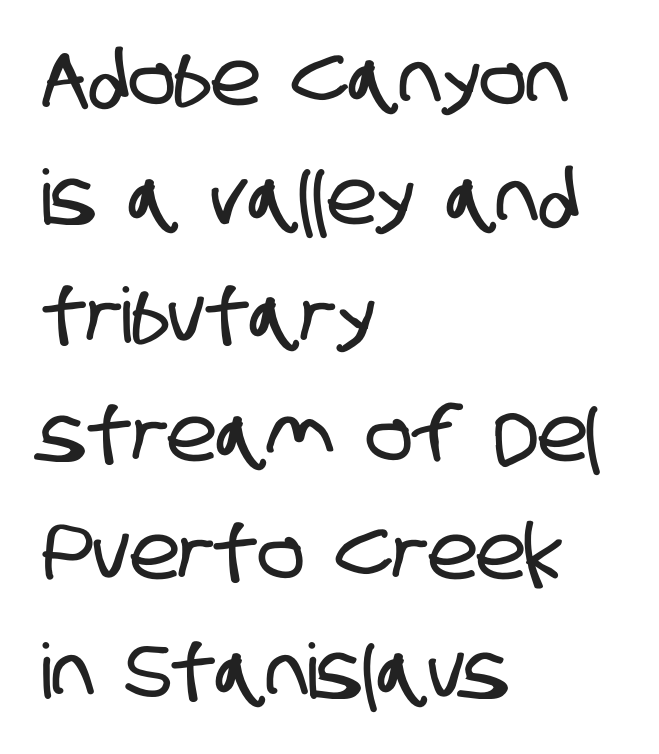
{"serif": "no", "width": "condensed", "stroke_contrast": "low", "x_height": "large", "monospaced": "no", "underline": "no", "align": "left", "line_spacing": "normal", "line_spacing_ratio": 1.56, "letter_spacing": "normal", "letter_spacing_em": 0.0, "glyph_px": 76}
